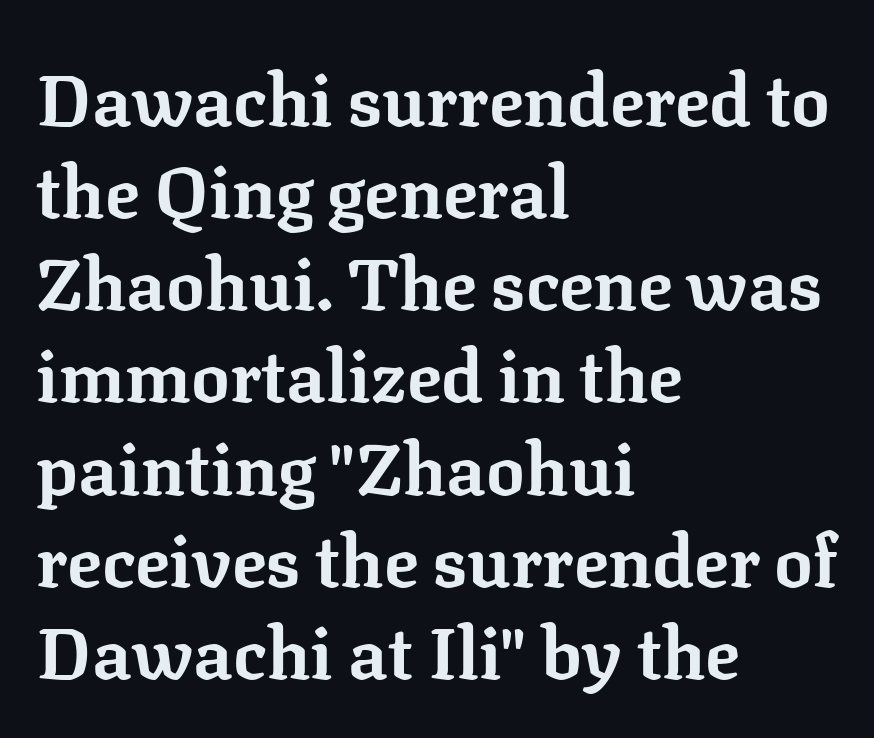
Q: Is the text bold? A: Yes.
Q: Is the text italic (slanted)? A: No, it is upright.
Q: Is the typeface a serif or a sans-serif typeface? A: Serif.
Q: Is the text underlined? A: No.
Q: How is the paragraph aligned? A: Left-aligned.
Q: Is the spacing between letters normal or unusually wide? A: Normal.
Q: Is the spacing between lines tight, normal or loose? A: Normal.
Q: Width (condensed, normal, or wide)? A: Normal.
Q: Stroke contrast? A: Low.
Q: x-height? A: Medium.
Q: Monospaced? A: No.
